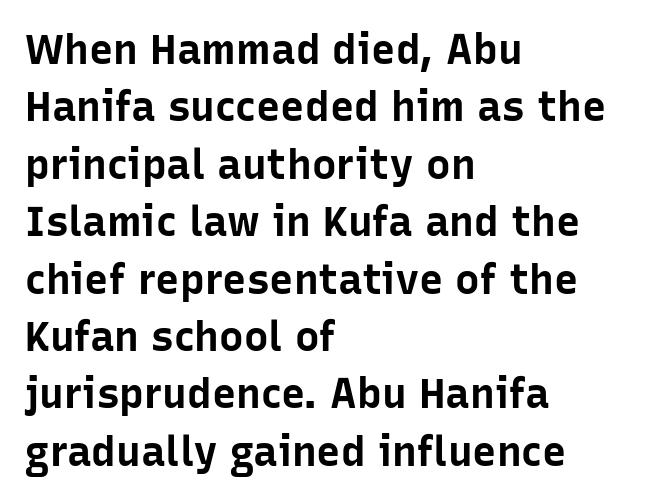
Q: Is the text bold? A: Yes.
Q: Is the text italic (slanted)? A: No, it is upright.
Q: Is the typeface a serif or a sans-serif typeface? A: Sans-serif.
Q: Is the text underlined? A: No.
Q: How is the paragraph aligned? A: Left-aligned.
Q: Is the spacing between letters normal or unusually wide? A: Normal.
Q: Is the spacing between lines tight, normal or loose? A: Normal.
Q: Width (condensed, normal, or wide)? A: Normal.
Q: Stroke contrast? A: Low.
Q: x-height? A: Medium.
Q: Monospaced? A: No.
